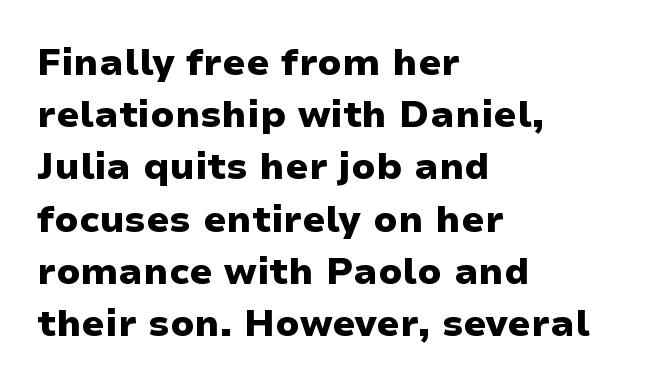
Normally led — the rows are evenly, conventionally spaced. Unlike italic type, these characters show no tilt at all. The font family rendered here belongs to the sans-serif group. These lines are set flush left with a ragged right edge. The line texture is even and compact thanks to regular tracking.
